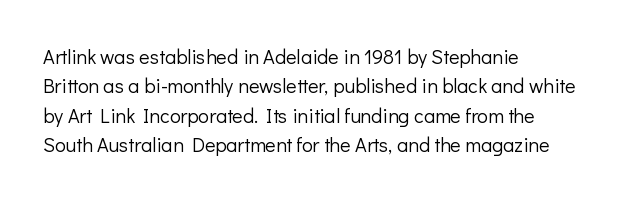
Look at the tracking — it's just the regular setting, nothing added. This sample keeps an unexceptional amount of space between lines. A typesetter would mark this as roman, not italic. Each row of text sits above clean, open space. Ink coverage per letter is moderate at most. This rendering uses left alignment, leaving the right contour irregular.
